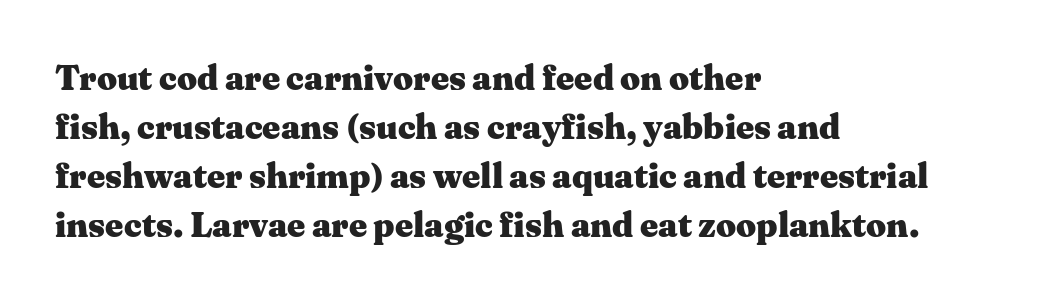
{"serif": "yes", "italic": "no", "bold": "yes", "weight": "heavy", "width": "wide", "stroke_contrast": "medium", "x_height": "medium", "monospaced": "no", "underline": "no", "align": "left", "line_spacing": "normal", "line_spacing_ratio": 1.4, "letter_spacing": "normal", "letter_spacing_em": 0.0, "glyph_px": 35}
